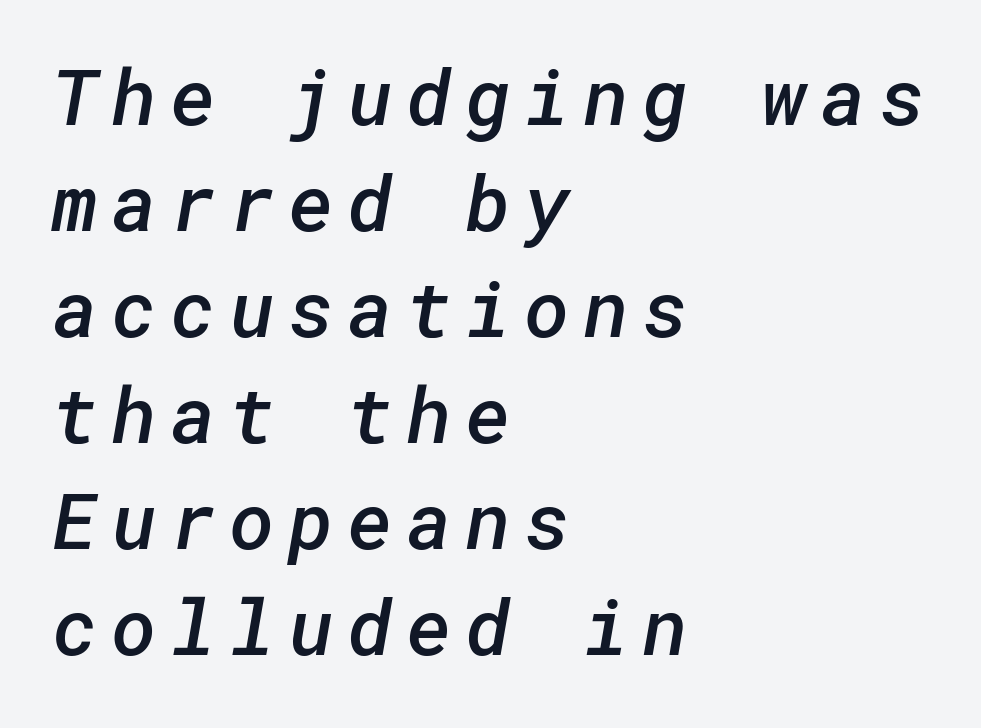
Q: Is the text bold? A: Semi-bold.
Q: Is the typeface a serif or a sans-serif typeface? A: Sans-serif.
Q: Is the text underlined? A: No.
Q: How is the paragraph aligned? A: Left-aligned.
Q: Is the spacing between lines tight, normal or loose? A: Normal.
Q: Width (condensed, normal, or wide)? A: Normal.
Q: Stroke contrast? A: Low.
Q: x-height? A: Medium.
